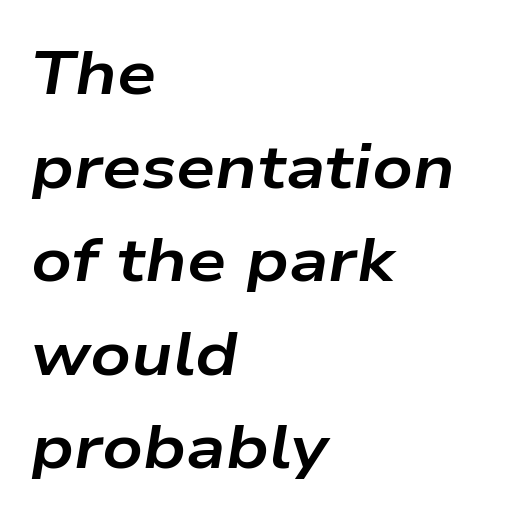
{"italic": "yes", "lean": "right", "slant_degrees": 9, "bold": "yes", "weight": "bold", "width": "wide", "stroke_contrast": "low", "x_height": "medium", "monospaced": "no", "underline": "no", "align": "left", "line_spacing": "normal", "line_spacing_ratio": 1.51, "letter_spacing": "normal", "letter_spacing_em": 0.0, "glyph_px": 62}
